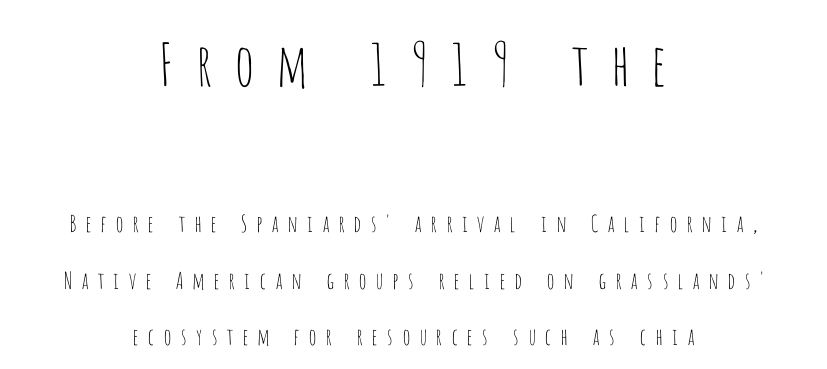
Regarding serifs, this sample does without them. Leftover space on each line is divided equally before and after the words. The letters stand upright; this is a roman face. A typesetter would call this heavily tracked-out type. The emphasis by scale lands on block number one, above.
